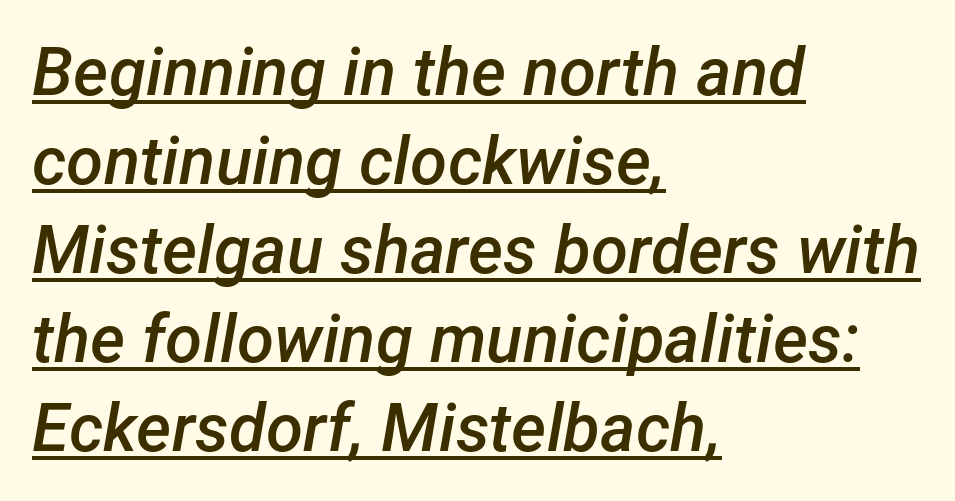
Proportional: the letters do not fall into vertical columns. The glyphs look as if they've been sheared to an angle. This sample is left-justified, so line endings fall wherever the words run out. Vertical spacing — default. The horizontal fit of the characters is conventional and even.
